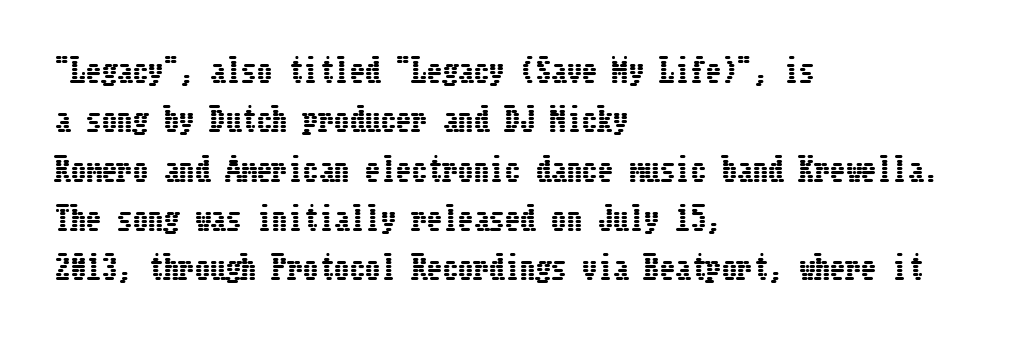
Q: Is the text italic (slanted)? A: No, it is upright.
Q: Is the text underlined? A: No.
Q: How is the paragraph aligned? A: Left-aligned.
Q: Is the spacing between letters normal or unusually wide? A: Normal.
Q: Is the spacing between lines tight, normal or loose? A: Normal.
Q: Width (condensed, normal, or wide)? A: Condensed.
Q: Stroke contrast? A: Low.
Q: x-height? A: Medium.
